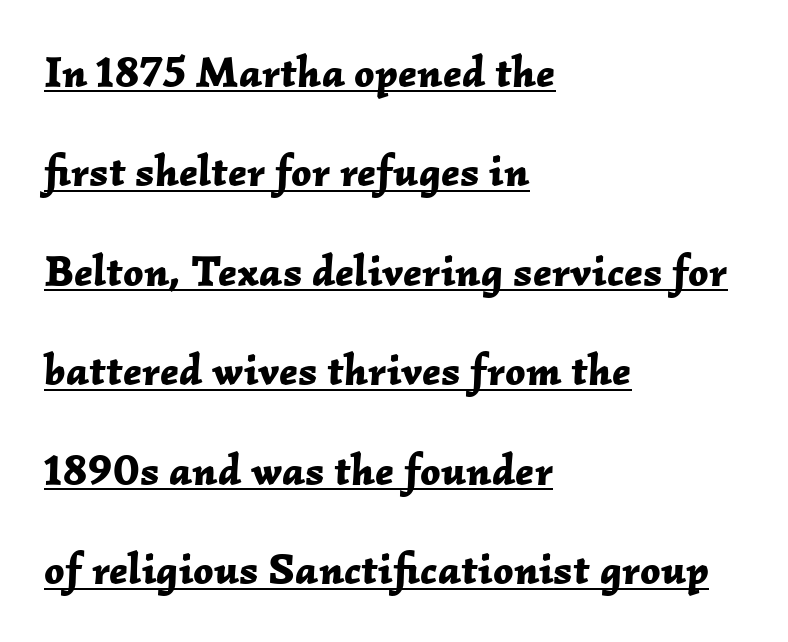
Q: Is the text bold? A: Yes.
Q: Is the text italic (slanted)? A: Yes, it leans right by about 2 degrees.
Q: Is the text underlined? A: Yes.
Q: How is the paragraph aligned? A: Left-aligned.
Q: Is the spacing between letters normal or unusually wide? A: Normal.
Q: Is the spacing between lines tight, normal or loose? A: Loose.
Q: Width (condensed, normal, or wide)? A: Normal.
Q: Stroke contrast? A: Low.
Q: x-height? A: Medium.
Q: Monospaced? A: No.
